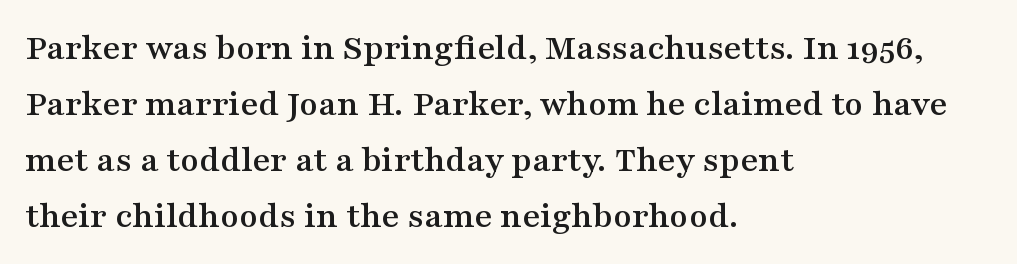
Q: Is the text italic (slanted)? A: No, it is upright.
Q: Is the typeface a serif or a sans-serif typeface? A: Serif.
Q: Is the text underlined? A: No.
Q: How is the paragraph aligned? A: Left-aligned.
Q: Is the spacing between letters normal or unusually wide? A: Normal.
Q: Is the spacing between lines tight, normal or loose? A: Normal.
Q: Width (condensed, normal, or wide)? A: Wide.
Q: Stroke contrast? A: Medium.
Q: x-height? A: Medium.
Q: Monospaced? A: No.
